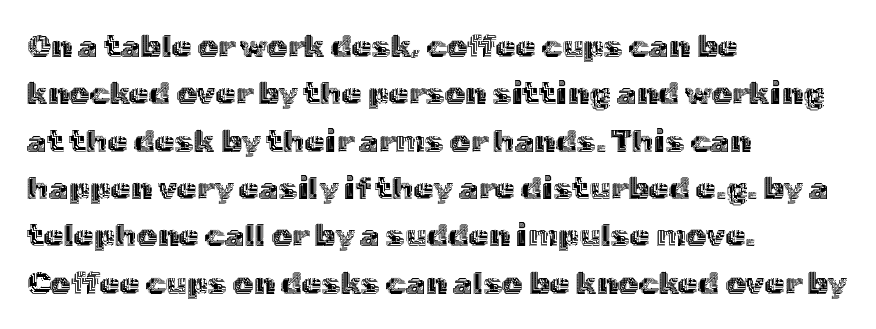
{"italic": "no", "width": "normal", "x_height": "medium", "monospaced": "no", "underline": "no", "align": "left", "line_spacing": "normal", "line_spacing_ratio": 1.48, "letter_spacing": "normal", "letter_spacing_em": 0.0, "glyph_px": 32}
